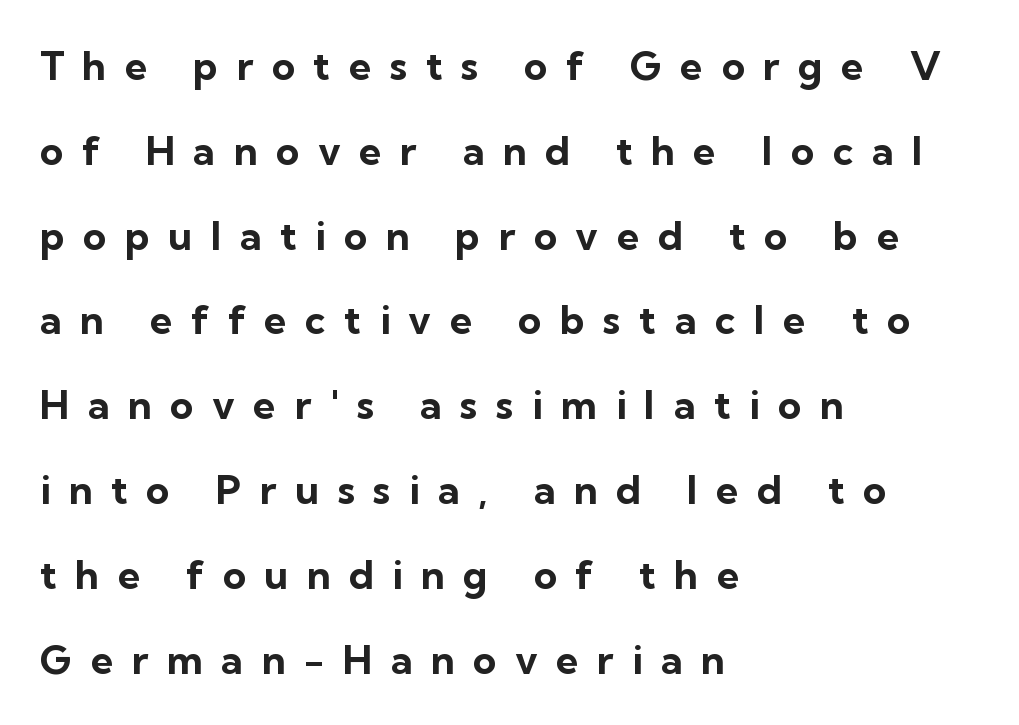
Quick note: underline off. Varying glyph widths throughout — classic text-font behaviour. Check where the strokes stop: nothing finishes them off — pure sans. Upright lettering throughout. The rendering uses a large line-height, opening up the rows.
